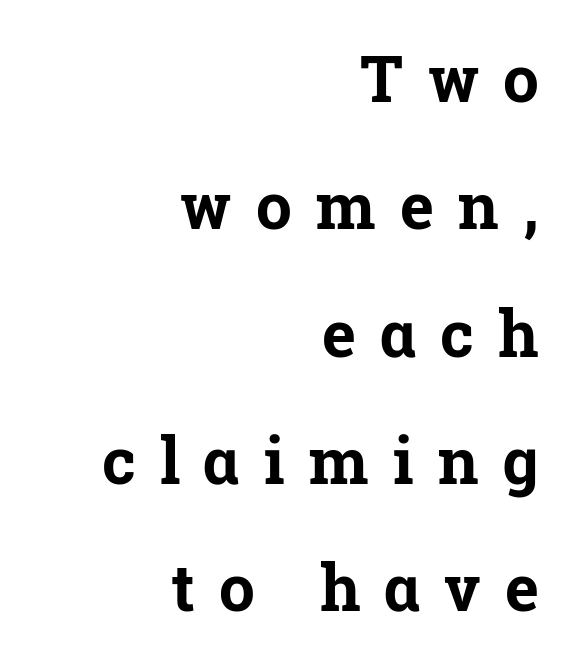
Q: Is the text bold? A: Yes.
Q: Is the text italic (slanted)? A: No, it is upright.
Q: Is the typeface a serif or a sans-serif typeface? A: Serif.
Q: Is the text underlined? A: No.
Q: How is the paragraph aligned? A: Right-aligned.
Q: Is the spacing between letters normal or unusually wide? A: Unusually wide.
Q: Is the spacing between lines tight, normal or loose? A: Loose.
Q: Width (condensed, normal, or wide)? A: Normal.
Q: Stroke contrast? A: Low.
Q: x-height? A: Medium.
Q: Monospaced? A: No.
